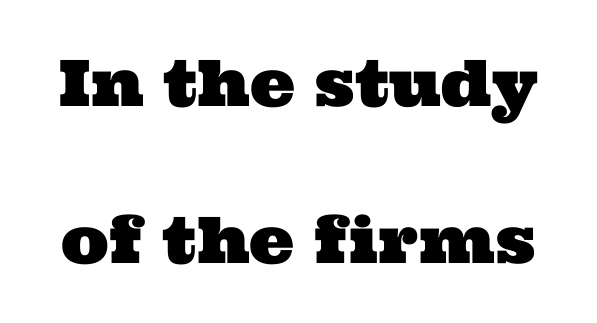
The image shows 64 px wide serif type; set loose line spacing (2.46x), normal letter spacing, not underlined; medium stroke contrast and a medium x-height.
